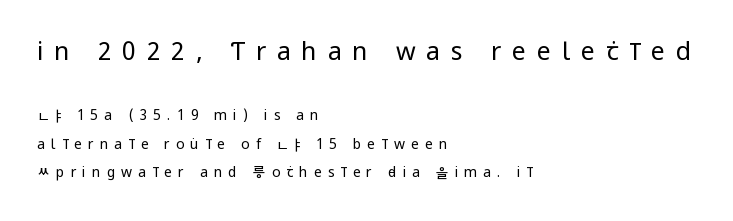
The image shows 25 px text type, upright; set left-aligned, loose line spacing (2.02x), unusually wide letter spacing (+0.43 em), not underlined; the first (top) block is 1.79x larger.
